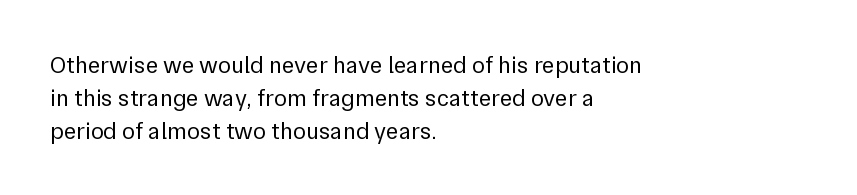
{"italic": "no", "bold": "no", "underline": "no", "align": "left", "line_spacing": "normal", "line_spacing_ratio": 1.37, "letter_spacing": "normal", "letter_spacing_em": 0.0, "glyph_px": 24}
